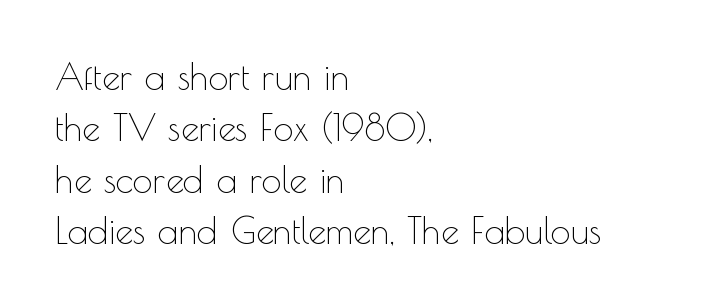
{"serif": "no", "italic": "no", "bold": "no", "weight": "thin", "width": "normal", "x_height": "small", "monospaced": "no", "underline": "no", "align": "left", "line_spacing": "normal", "line_spacing_ratio": 1.43, "letter_spacing": "normal", "letter_spacing_em": 0.0, "glyph_px": 36}
